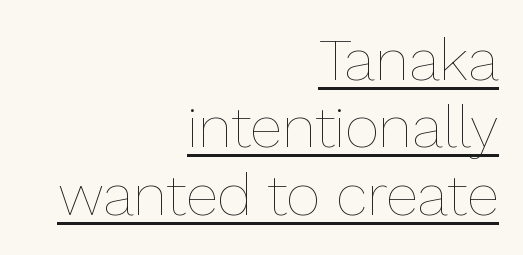
A rule runs beneath these lines of type. Is the stroke heavy? The answer is a plain regular-or-lighter. The lines are packed closely together with very little leading. If you drew a line through each stem, it would be perfectly vertical.
